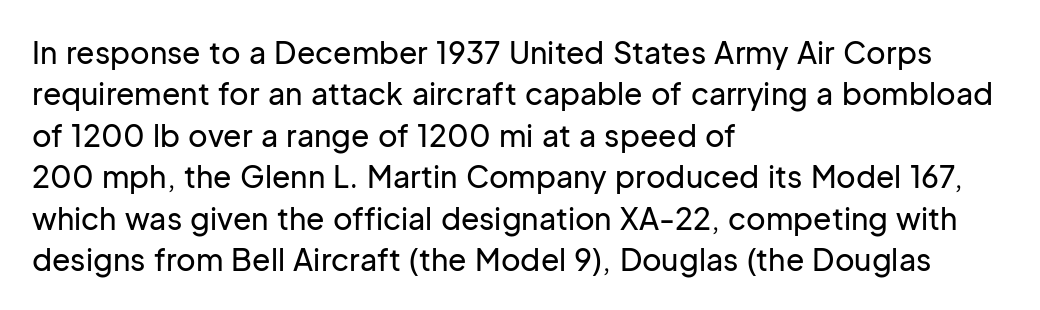
Posture: upright roman. The passage shown is typed in a proportional face where columns would drift. Standard letterfit; no display-style spreading of the glyphs. Glance below the letters and you will spot only blank space.
